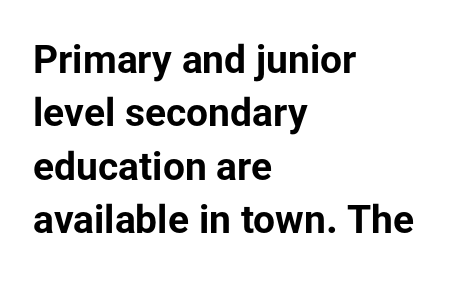
The compositor pushed each line to the left boundary. Nothing sits at the stroke ends, so this counts as sans-serif. Each new line begins a customary step beneath the previous one. These lines keep a tight, regular rhythm from letter to letter. This is the regular roman posture of the typeface. Letters rest on an invisible, unmarked baseline.
